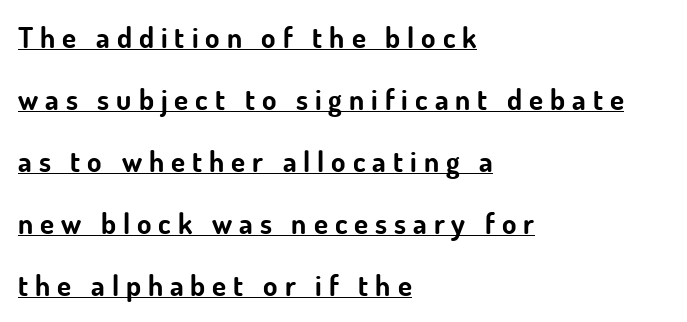
Q: Is the text bold? A: Yes.
Q: Is the text italic (slanted)? A: No, it is upright.
Q: Is the typeface a serif or a sans-serif typeface? A: Sans-serif.
Q: Is the text underlined? A: Yes.
Q: How is the paragraph aligned? A: Left-aligned.
Q: Is the spacing between letters normal or unusually wide? A: Unusually wide.
Q: Is the spacing between lines tight, normal or loose? A: Loose.
Q: Width (condensed, normal, or wide)? A: Normal.
Q: Stroke contrast? A: Low.
Q: x-height? A: Small.
Q: Monospaced? A: No.
